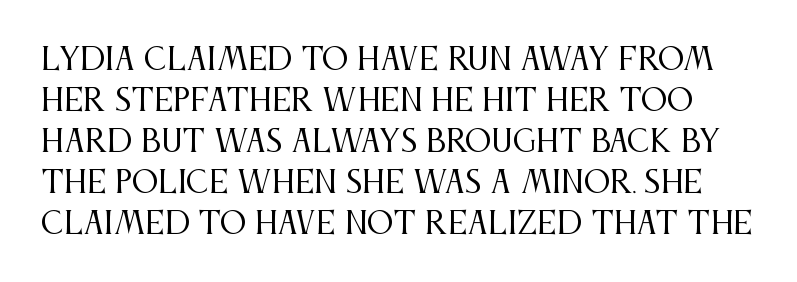
Q: Is the text bold? A: No.
Q: Is the text italic (slanted)? A: No, it is upright.
Q: Is the typeface a serif or a sans-serif typeface? A: Serif.
Q: Is the text underlined? A: No.
Q: Is the spacing between letters normal or unusually wide? A: Normal.
Q: Is the spacing between lines tight, normal or loose? A: Normal.
Q: Width (condensed, normal, or wide)? A: Condensed.
Q: Stroke contrast? A: Medium.
Q: x-height? A: Large.
Q: Monospaced? A: No.
